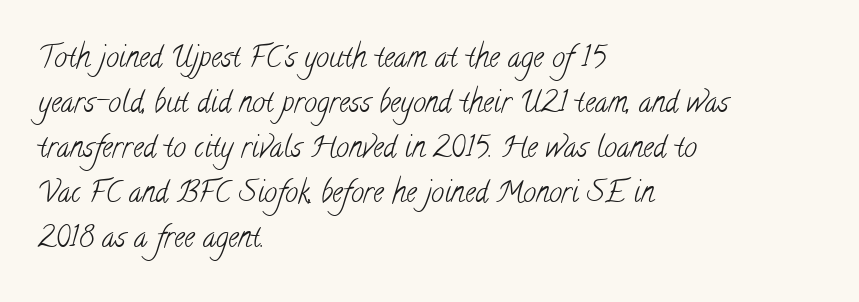
Q: Is the text bold? A: No.
Q: Is the typeface a serif or a sans-serif typeface? A: Serif.
Q: Is the text underlined? A: No.
Q: How is the paragraph aligned? A: Left-aligned.
Q: Is the spacing between letters normal or unusually wide? A: Normal.
Q: Is the spacing between lines tight, normal or loose? A: Normal.
Q: Width (condensed, normal, or wide)? A: Condensed.
Q: Stroke contrast? A: Low.
Q: x-height? A: Small.
Q: Monospaced? A: No.
